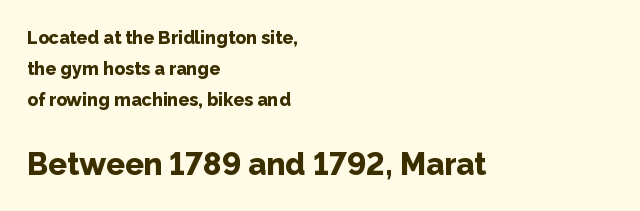
Set as a true bold cut, around the 700 mark. The following chunk of copy outweighs the initial chunk in type size. These lines were composed using upright roman letters. The letters advance in unequal steps, a hallmark of proportional type.
